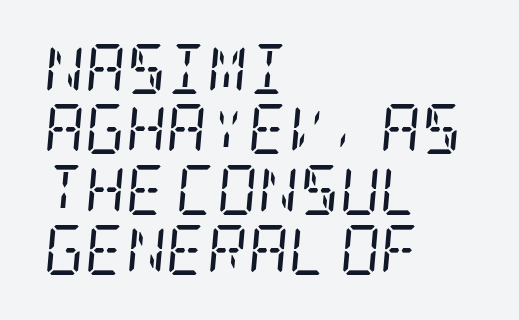
The image shows 50 px regular-weight, condensed serif type, italic (leaning right); set left-aligned, line spacing 1.21x, normal letter spacing, not underlined; low stroke contrast and a large x-height.
